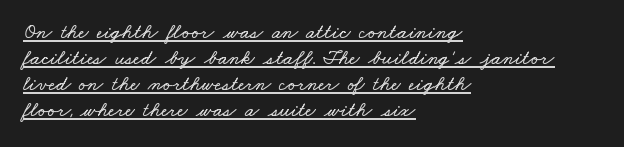
This is underlined copy, the kind a proofreader might mark for attention. You could call the tracking neutral — neither tight nor loose. Short and long lines alike share a common starting point at left.
